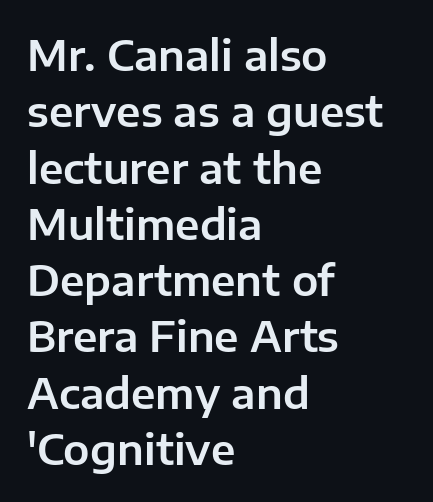
Q: Is the text italic (slanted)? A: No, it is upright.
Q: Is the typeface a serif or a sans-serif typeface? A: Sans-serif.
Q: Is the text underlined? A: No.
Q: How is the paragraph aligned? A: Left-aligned.
Q: Is the spacing between letters normal or unusually wide? A: Normal.
Q: Is the spacing between lines tight, normal or loose? A: Normal.
Q: Width (condensed, normal, or wide)? A: Normal.
Q: Stroke contrast? A: Low.
Q: x-height? A: Medium.
Q: Monospaced? A: No.
